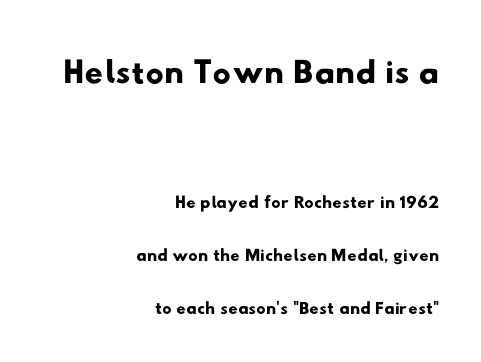
The glyphs are unaccompanied by any horizontal stroke below them. You could fit nearly another row in the gap between these rows. A student would call this right alignment; a typographer would say flush right, rag left. The face used here is a sans, in the tradition of grotesques and geometrics. Characters follow at the spacing the type designer built in. Type size steps down from the first block to the second.
